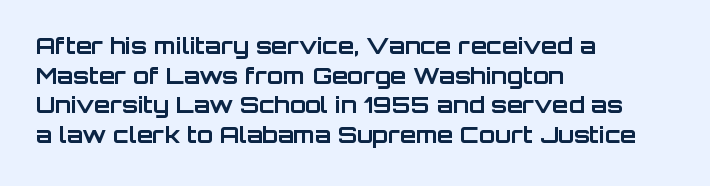
{"italic": "no", "bold": "yes", "underline": "no", "align": "left", "line_spacing": "normal", "line_spacing_ratio": 1.29, "letter_spacing": "normal", "letter_spacing_em": 0.0, "glyph_px": 23}
